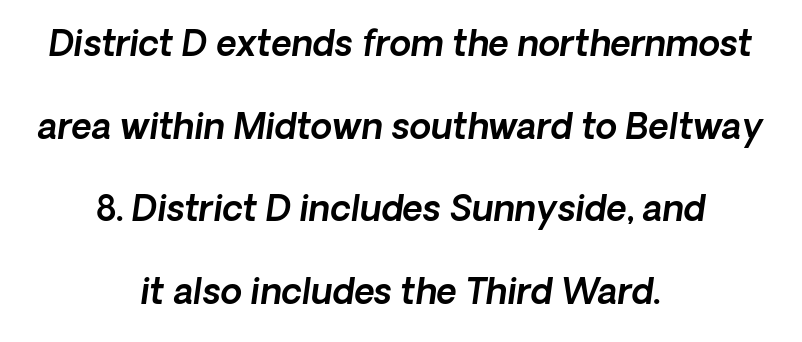
The image shows 35 px text type, italic (leaning right); set centered, loose line spacing (2.36x), normal letter spacing, not underlined; a medium x-height.
